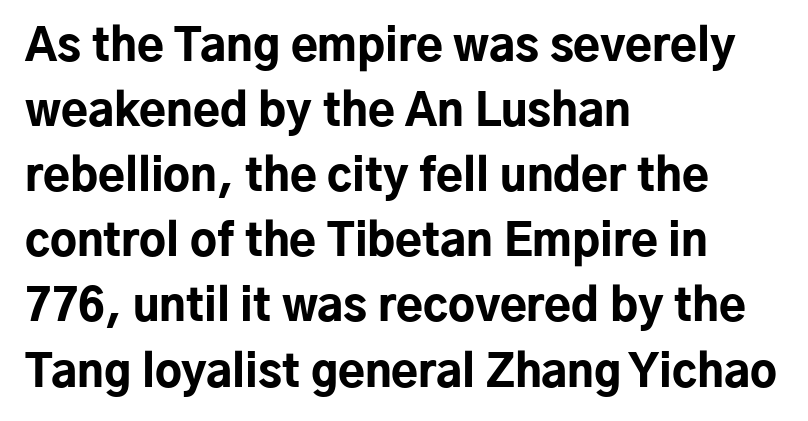
Q: Is the text bold? A: Yes.
Q: Is the text italic (slanted)? A: No, it is upright.
Q: Is the typeface a serif or a sans-serif typeface? A: Sans-serif.
Q: Is the text underlined? A: No.
Q: How is the paragraph aligned? A: Left-aligned.
Q: Is the spacing between letters normal or unusually wide? A: Normal.
Q: Is the spacing between lines tight, normal or loose? A: Normal.
Q: Width (condensed, normal, or wide)? A: Normal.
Q: Stroke contrast? A: Low.
Q: x-height? A: Medium.
Q: Monospaced? A: No.
